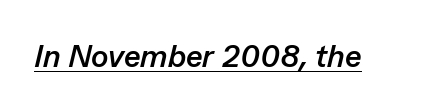
The letters advance in unequal steps, a hallmark of proportional type. Each word holds together tightly as a unit, with standard inter-letter gaps. Tall strokes in this sample are angled rather than plumb. Every letter is thick-stroked: bold, no question.
